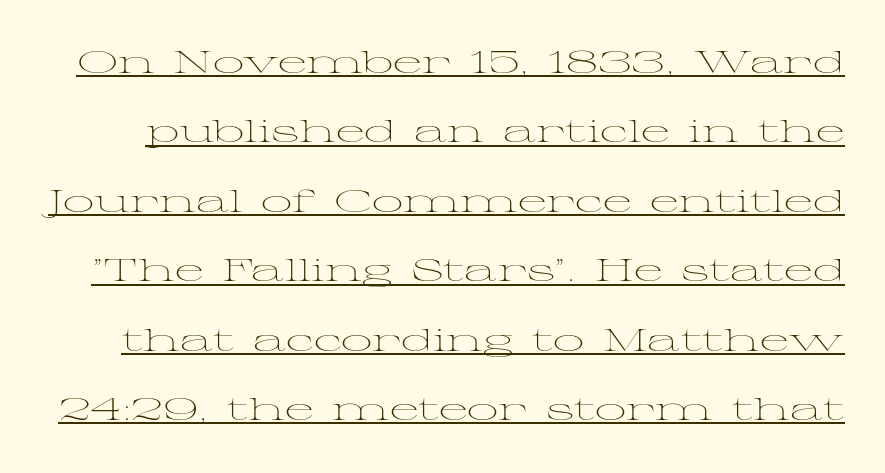
The image shows 31 px light, wide serif type, upright; set loose line spacing (2.24x), normal letter spacing, underlined; medium stroke contrast and a medium x-height.
